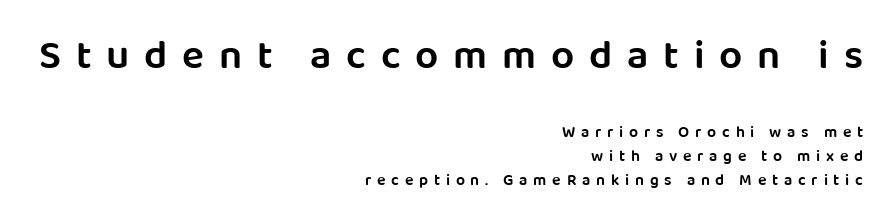
Q: Is the text bold? A: Semi-bold.
Q: Is the text italic (slanted)? A: No, it is upright.
Q: Is the typeface a serif or a sans-serif typeface? A: Sans-serif.
Q: Is the text underlined? A: No.
Q: How is the paragraph aligned? A: Right-aligned.
Q: Is the spacing between letters normal or unusually wide? A: Unusually wide.
Q: Is the spacing between lines tight, normal or loose? A: Normal.
Q: Which block of text is set in a larger size, the first (top) or the second (bottom)? A: The first (top) one.
Q: Width (condensed, normal, or wide)? A: Normal.
Q: Stroke contrast? A: Low.
Q: x-height? A: Large.
Q: Monospaced? A: No.
